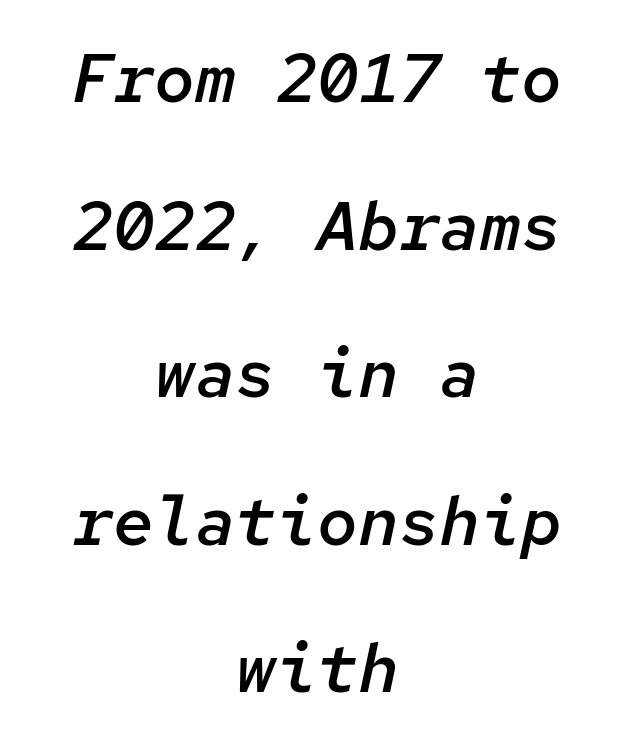
The image shows 68 px semibold type, italic (leaning right), monospaced; set centered, loose line spacing (2.17x), normal letter spacing, not underlined; low stroke contrast and a medium x-height.
